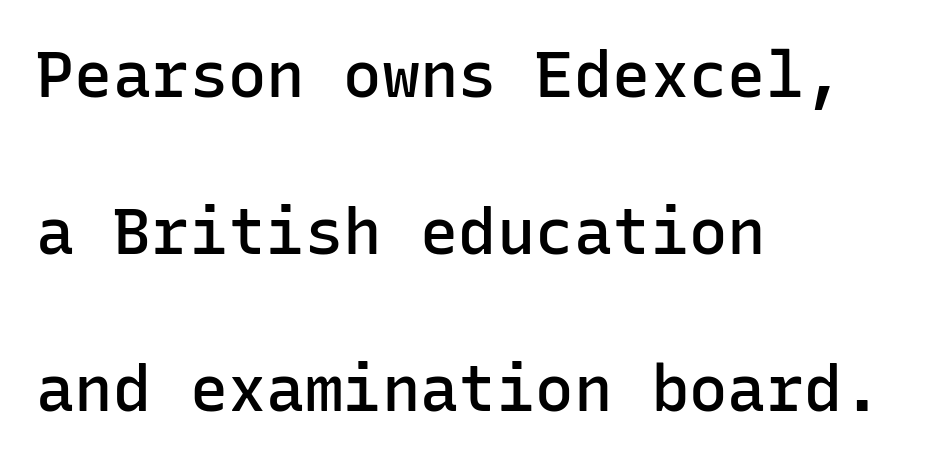
{"serif": "no", "italic": "no", "bold": "semi", "weight": "semibold", "width": "normal", "stroke_contrast": "low", "x_height": "medium", "monospaced": "yes", "underline": "no", "align": "left", "line_spacing": "loose", "line_spacing_ratio": 2.45, "letter_spacing": "normal", "letter_spacing_em": 0.0, "glyph_px": 64}
